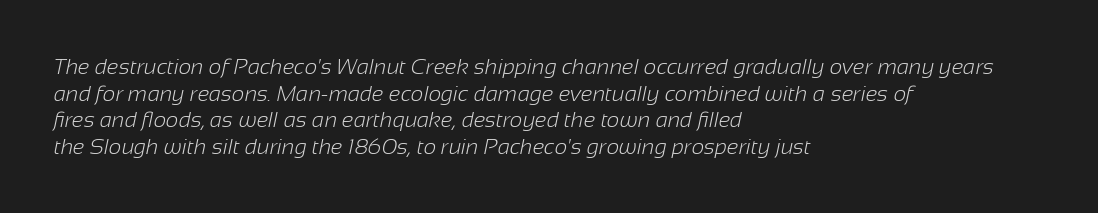
Is the stroke heavy? The answer is a plain regular-or-lighter. Any mark beneath the type? The region is blank. The face used here is rendered with its standard letterfit. Leftover space on each line is placed entirely after the last word.
